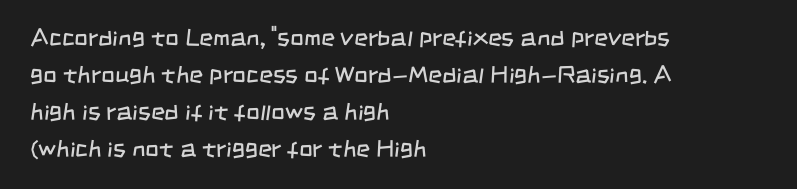
Q: Is the text bold? A: No.
Q: Is the text underlined? A: No.
Q: How is the paragraph aligned? A: Left-aligned.
Q: Is the spacing between letters normal or unusually wide? A: Normal.
Q: Is the spacing between lines tight, normal or loose? A: Normal.
